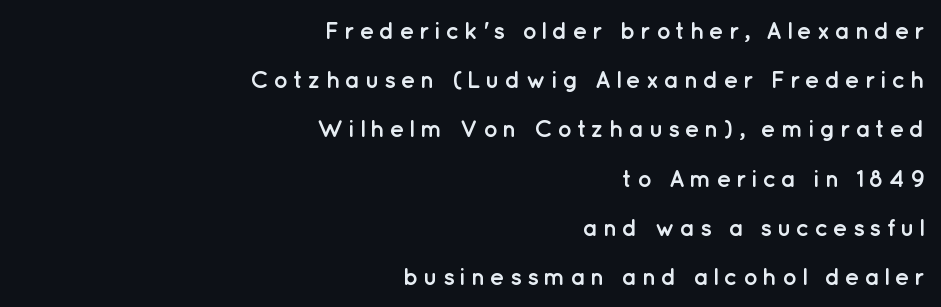
Each new line begins a long way beneath the previous one. Descender tails drop into unmarked territory. Posture: straight, roman, zero tilt. In terms of weight, the rendering is a true, heavy bold. Line ends are locked; line starts wander.
